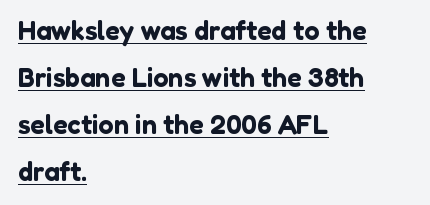
The image shows 27 px text type, upright; set left-aligned, line spacing 1.74x, normal letter spacing, underlined.
